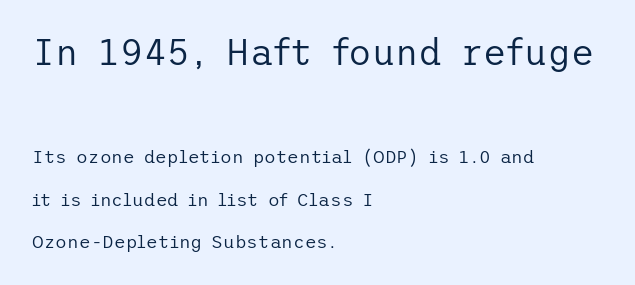
Q: Is the text bold? A: No.
Q: Is the text italic (slanted)? A: No, it is upright.
Q: Is the typeface a serif or a sans-serif typeface? A: Sans-serif.
Q: Is the text underlined? A: No.
Q: How is the paragraph aligned? A: Left-aligned.
Q: Is the spacing between letters normal or unusually wide? A: Normal.
Q: Is the spacing between lines tight, normal or loose? A: Loose.
Q: Which block of text is set in a larger size, the first (top) or the second (bottom)? A: The first (top) one.
Q: Width (condensed, normal, or wide)? A: Normal.
Q: Stroke contrast? A: Low.
Q: x-height? A: Medium.
